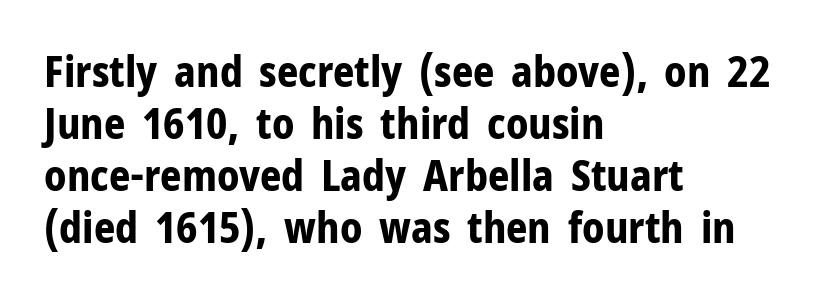
Unlike italic type, these characters show no tilt at all. The glyphs in this specimen are sans serif. Notice how the passage keeps a crisp vertical edge on the left only. Heft: maximum for text — a bold. Do the characters align in a grid? No, the font is proportional. A typesetter would call this zero additional tracking.
